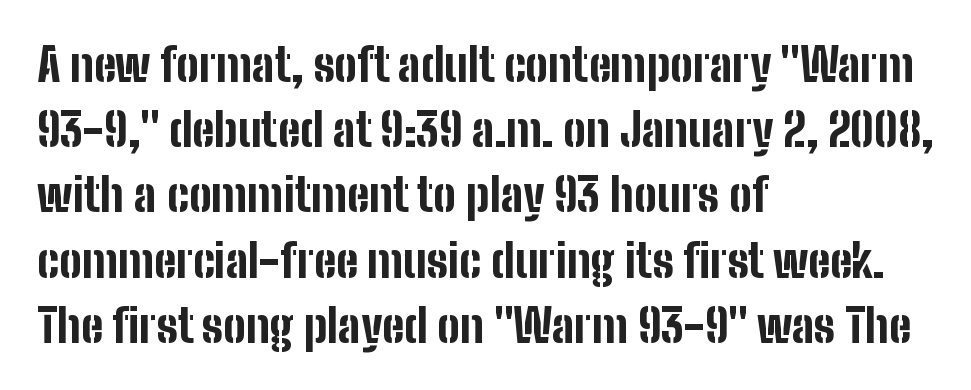
{"serif": "no", "italic": "no", "bold": "yes", "weight": "bold", "width": "condensed", "stroke_contrast": "low", "x_height": "medium", "monospaced": "no", "underline": "no", "align": "left", "line_spacing": "normal", "line_spacing_ratio": 1.45, "letter_spacing": "normal", "letter_spacing_em": 0.0, "glyph_px": 45}
